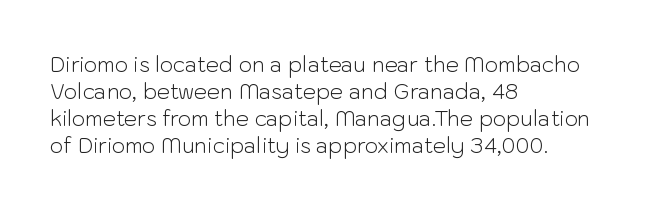
These lines keep a tight, regular rhythm from letter to letter. The rows are spaced the way most documents space them. Nothing heavy about these letters — not bold at all. A roman cut, with each character standing at attention. Check under the words: just untouched page. All the whitespace from short lines collects on the right.
